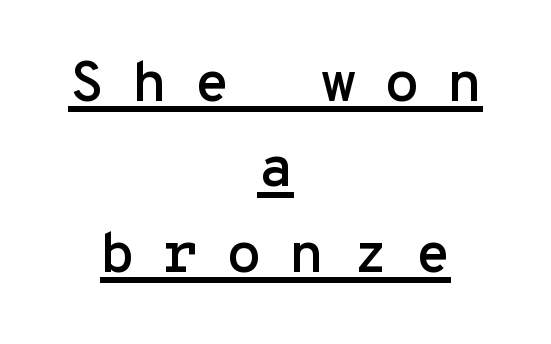
Fixed-width glyphs throughout — classic coding-font behaviour. Check where the strokes stop: nothing finishes them off — pure sans. Unlike italic type, these characters show no tilt at all. Observe the wide spacing: letters keep a clear distance from each other. This rendering features underlined lettering.
